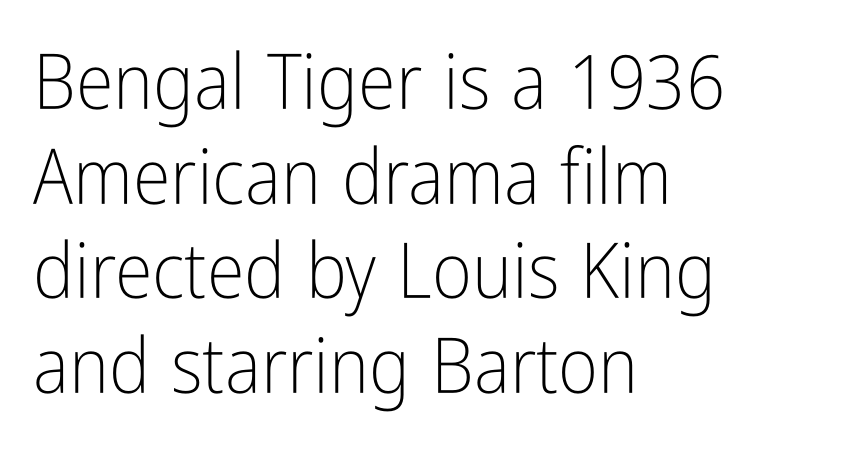
Q: Is the text bold? A: No.
Q: Is the text italic (slanted)? A: No, it is upright.
Q: Is the typeface a serif or a sans-serif typeface? A: Sans-serif.
Q: Is the text underlined? A: No.
Q: How is the paragraph aligned? A: Left-aligned.
Q: Is the spacing between letters normal or unusually wide? A: Normal.
Q: Width (condensed, normal, or wide)? A: Condensed.
Q: Stroke contrast? A: Low.
Q: x-height? A: Medium.
Q: Monospaced? A: No.
